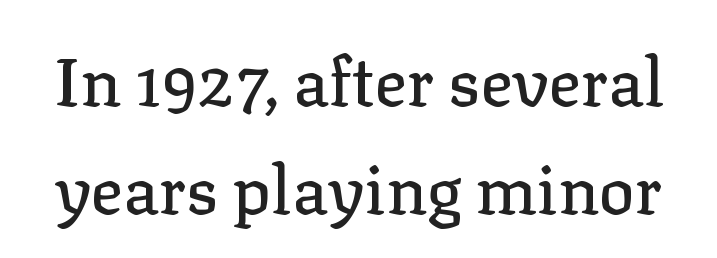
Q: Is the text italic (slanted)? A: No, it is upright.
Q: Is the typeface a serif or a sans-serif typeface? A: Serif.
Q: Is the text underlined? A: No.
Q: Is the spacing between letters normal or unusually wide? A: Normal.
Q: Is the spacing between lines tight, normal or loose? A: Normal.
Q: Width (condensed, normal, or wide)? A: Normal.
Q: Stroke contrast? A: Low.
Q: x-height? A: Medium.
Q: Monospaced? A: No.
